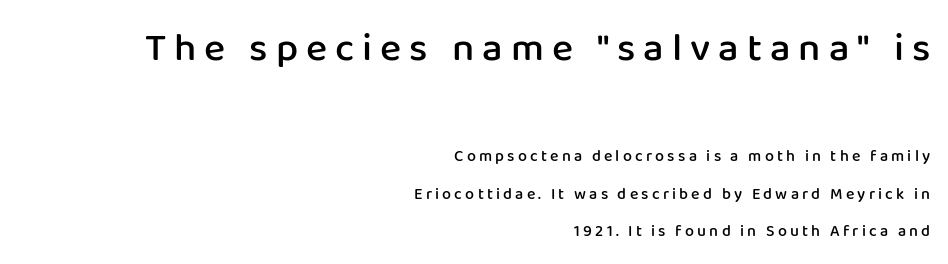
It's the straight-up-and-down kind of type. The letters advance in unequal steps, a hallmark of proportional type. All the whitespace from short lines collects on the left. Horizontal bands of white between lines are thick stripes.
